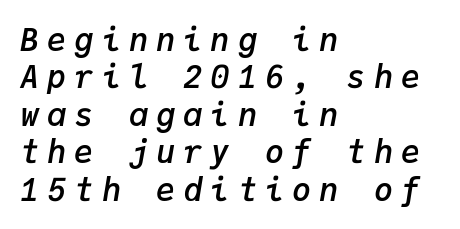
The image shows 32 px semibold type, italic (leaning right), monospaced; set left-aligned, line spacing 1.17x, unusually wide letter spacing (+0.25 em), not underlined; low stroke contrast and a medium x-height.
